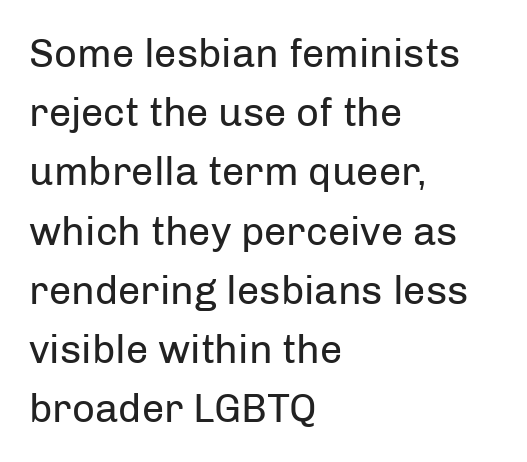
The image shows 40 px regular-weight sans-serif type, upright; set left-aligned, normal line spacing (1.48x), normal letter spacing, not underlined; low stroke contrast and a medium x-height.
